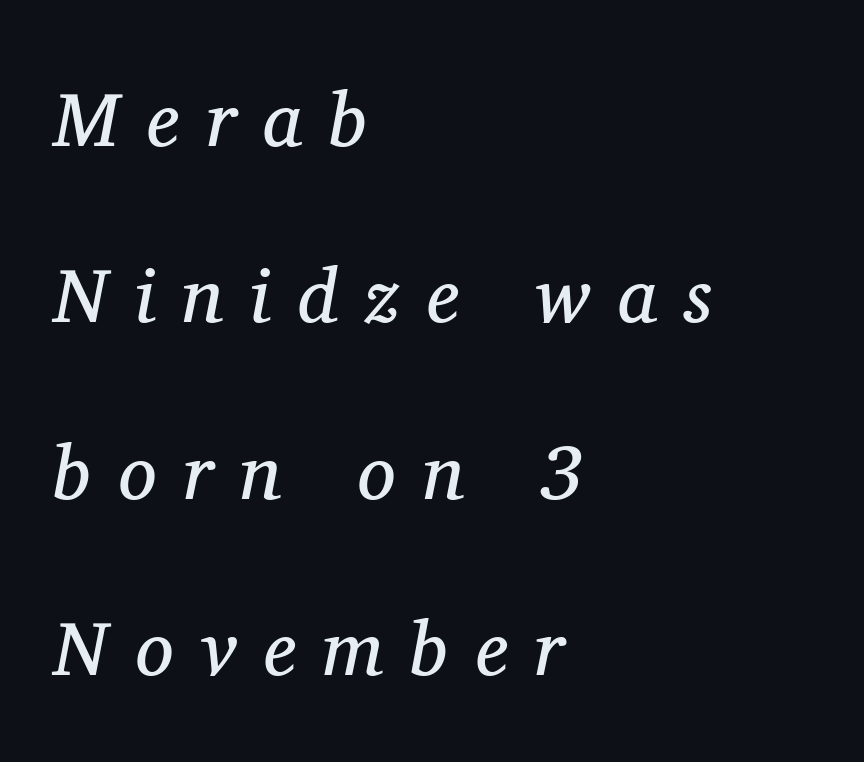
{"serif": "yes", "italic": "yes", "lean": "right", "slant_degrees": 11, "bold": "no", "weight": "regular", "width": "normal", "stroke_contrast": "medium", "x_height": "medium", "monospaced": "no", "underline": "no", "align": "left", "line_spacing": "loose", "line_spacing_ratio": 2.29, "letter_spacing": "wide", "letter_spacing_em": 0.35, "glyph_px": 77}
